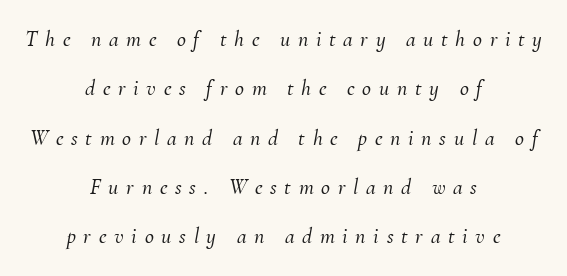
Interline gaps are noticeably wide in this sample. Nobody drew a line under any word here. The passage is arranged like a title page — every line centered. Would a proofreader flag this as italicized? Yes.
